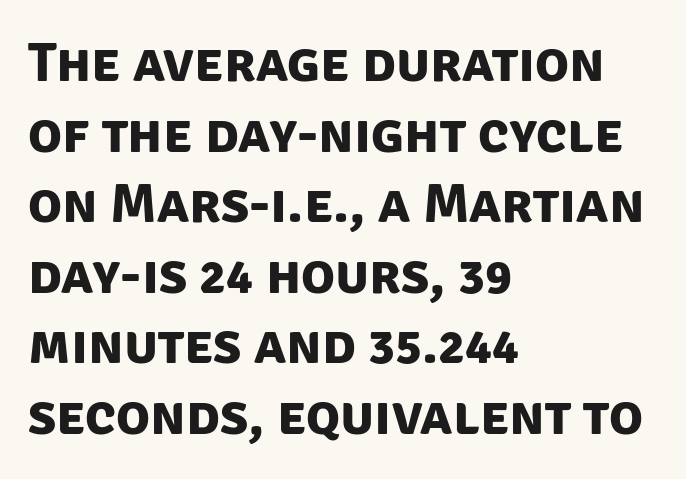
The image shows 56 px bold sans-serif type; set left-aligned, normal line spacing (1.26x), normal letter spacing, not underlined; low stroke contrast and a large x-height.
